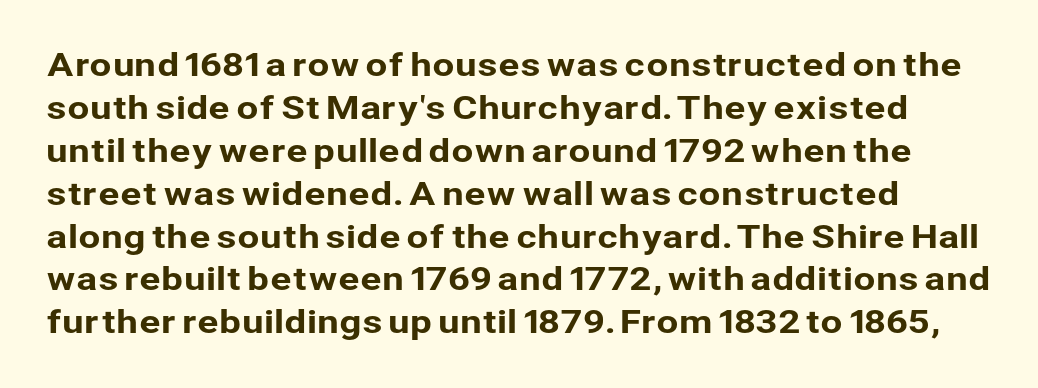
{"serif": "no", "italic": "no", "width": "normal", "stroke_contrast": "low", "x_height": "medium", "monospaced": "no", "underline": "no", "line_spacing": "normal", "line_spacing_ratio": 1.34, "letter_spacing": "normal", "letter_spacing_em": 0.0, "glyph_px": 32}
